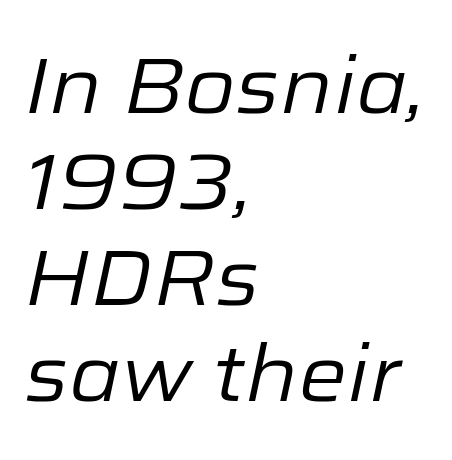
The image shows 78 px regular-weight type, italic (leaning right); set left-aligned, line spacing 1.23x, normal letter spacing, not underlined; low stroke contrast and a medium x-height.
